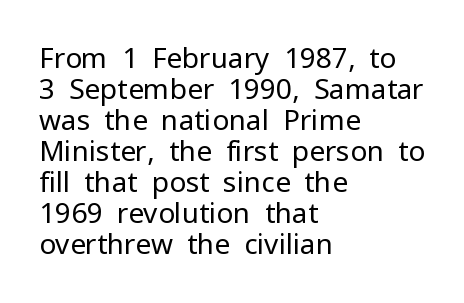
Q: Is the text bold? A: No.
Q: Is the text italic (slanted)? A: No, it is upright.
Q: Is the typeface a serif or a sans-serif typeface? A: Sans-serif.
Q: Is the text underlined? A: No.
Q: How is the paragraph aligned? A: Left-aligned.
Q: Is the spacing between letters normal or unusually wide? A: Normal.
Q: Is the spacing between lines tight, normal or loose? A: Tight.
Q: Width (condensed, normal, or wide)? A: Normal.
Q: Stroke contrast? A: Low.
Q: x-height? A: Medium.
Q: Monospaced? A: No.
